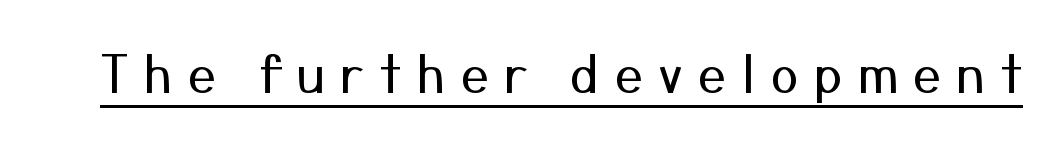
This sample has the flowing, uneven cadence of proportional lettering. Ascenders rise straight up at ninety degrees. The passage shown is not bold in any degree. What decoration does the sample have? An underline. Is the letter spacing exaggerated? Yes — the characters are pushed far apart.
